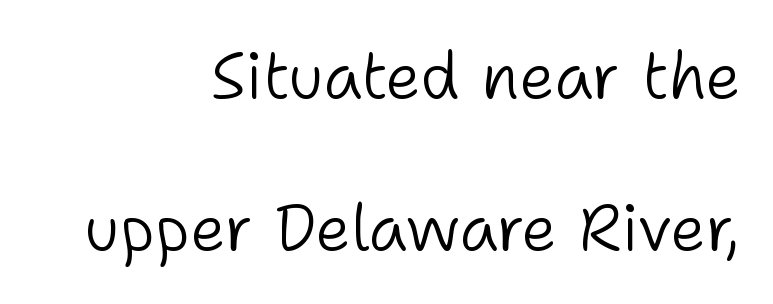
Q: Is the text bold? A: No.
Q: Is the text italic (slanted)? A: No, it is upright.
Q: Is the typeface a serif or a sans-serif typeface? A: Sans-serif.
Q: Is the text underlined? A: No.
Q: How is the paragraph aligned? A: Right-aligned.
Q: Is the spacing between letters normal or unusually wide? A: Normal.
Q: Is the spacing between lines tight, normal or loose? A: Loose.
Q: Width (condensed, normal, or wide)? A: Normal.
Q: Stroke contrast? A: Low.
Q: x-height? A: Medium.
Q: Monospaced? A: No.
